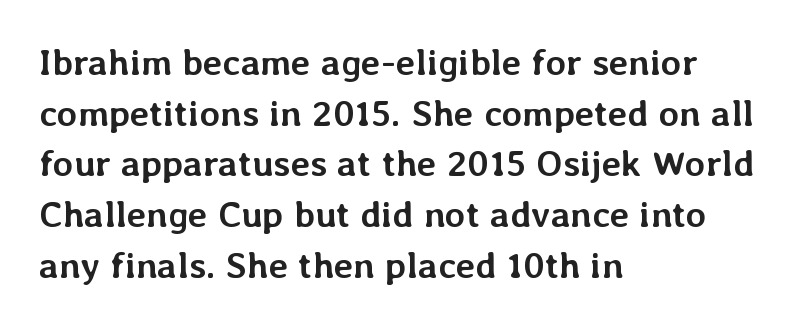
Compared with an ordinary text face, these strokes are far heavier — a full bold. This rendering uses left alignment, leaving the right contour irregular. Regular leading. This sample has the flowing, uneven cadence of proportional lettering.
